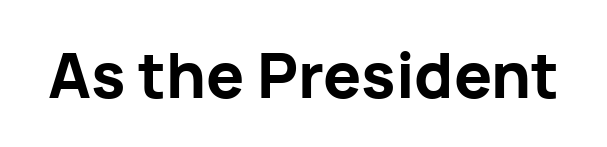
{"serif": "no", "italic": "no", "bold": "yes", "weight": "bold", "width": "normal", "stroke_contrast": "low", "x_height": "medium", "monospaced": "no", "underline": "no", "letter_spacing": "normal", "letter_spacing_em": 0.0, "glyph_px": 63}
